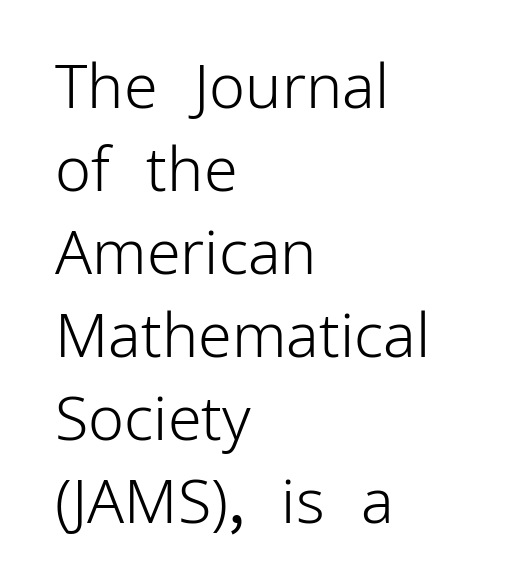
{"serif": "no", "italic": "no", "bold": "no", "weight": "light", "width": "normal", "stroke_contrast": "low", "x_height": "medium", "monospaced": "no", "underline": "no", "align": "left", "line_spacing": "normal", "line_spacing_ratio": 1.36, "letter_spacing": "normal", "letter_spacing_em": 0.0, "glyph_px": 61}
